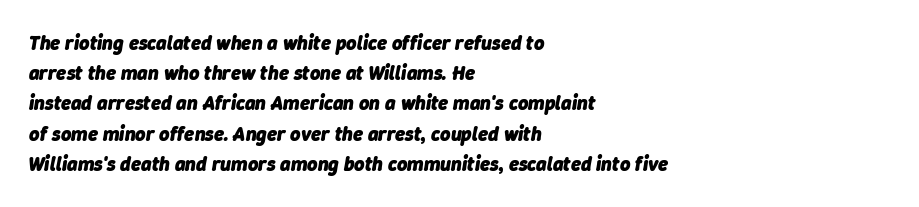
Q: Is the text bold? A: Yes.
Q: Is the text italic (slanted)? A: Yes, it leans right by about 9 degrees.
Q: Is the text underlined? A: No.
Q: How is the paragraph aligned? A: Left-aligned.
Q: Is the spacing between letters normal or unusually wide? A: Normal.
Q: Is the spacing between lines tight, normal or loose? A: Normal.
